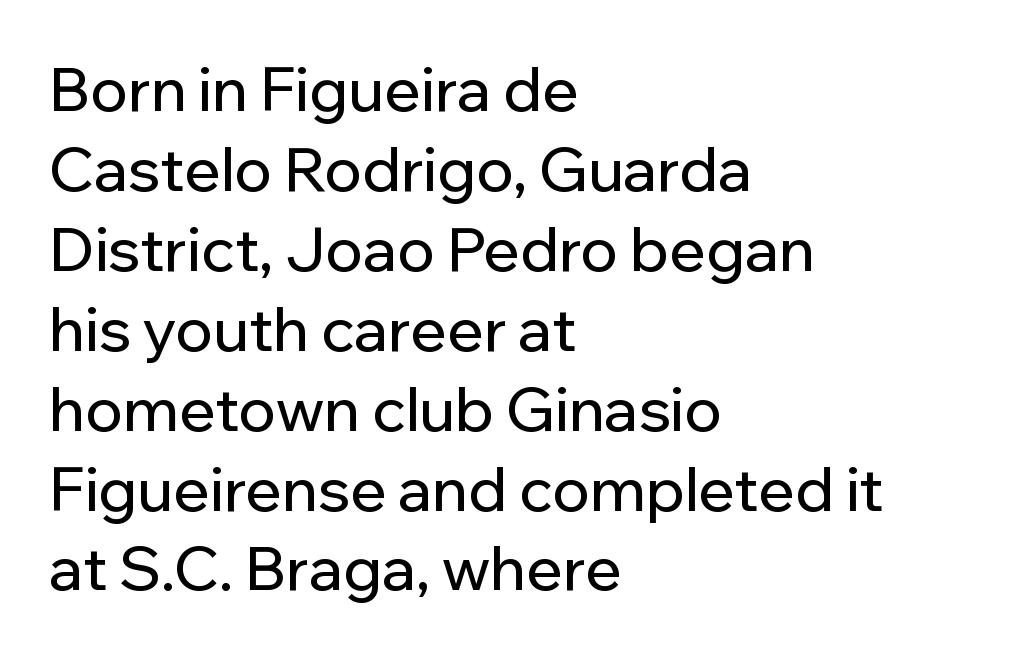
Q: Is the text italic (slanted)? A: No, it is upright.
Q: Is the typeface a serif or a sans-serif typeface? A: Sans-serif.
Q: Is the text underlined? A: No.
Q: How is the paragraph aligned? A: Left-aligned.
Q: Is the spacing between letters normal or unusually wide? A: Normal.
Q: Is the spacing between lines tight, normal or loose? A: Normal.
Q: Width (condensed, normal, or wide)? A: Normal.
Q: Stroke contrast? A: Low.
Q: x-height? A: Medium.
Q: Monospaced? A: No.
